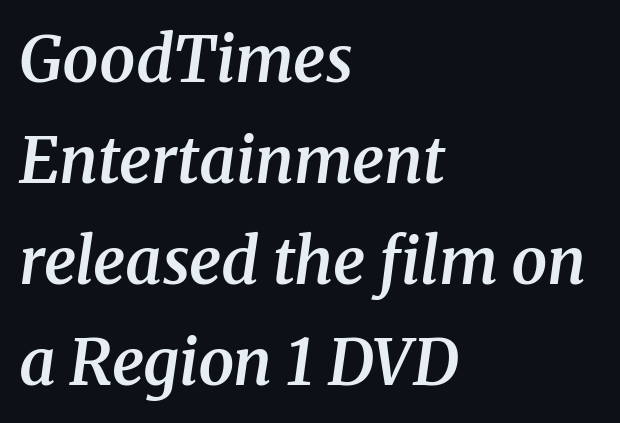
The image shows 64 px semibold serif type, italic (leaning right); set left-aligned, normal line spacing (1.58x), normal letter spacing, not underlined; medium stroke contrast and a medium x-height.
